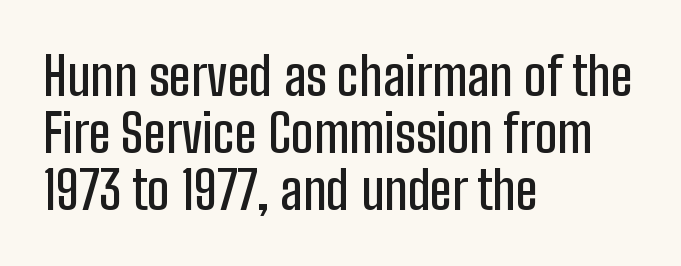
{"serif": "no", "italic": "no", "width": "condensed", "stroke_contrast": "low", "x_height": "medium", "monospaced": "no", "underline": "no", "align": "left", "line_spacing": "tight", "line_spacing_ratio": 1.08, "letter_spacing": "normal", "letter_spacing_em": 0.0, "glyph_px": 53}
